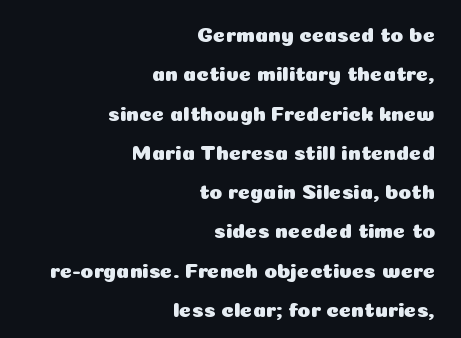
The image shows 21 px text type, upright; set right-aligned, line spacing 1.87x, normal letter spacing, not underlined.
